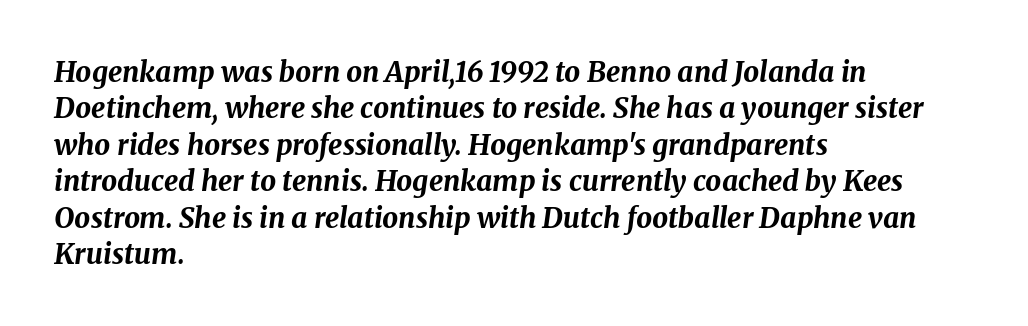
The image shows 28 px bold type, italic (leaning right); set left-aligned, normal line spacing (1.3x), normal letter spacing, not underlined; medium stroke contrast and a medium x-height.
